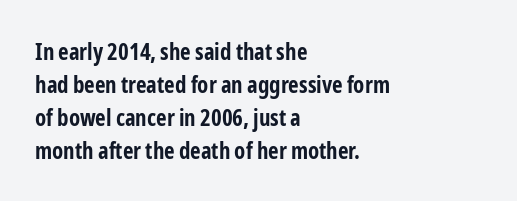
The gaps between neighbouring characters are ordinary and unremarkable. A dark, heavy texture on the line: the type is bold. Leftover space on each line is placed entirely after the last word. Reading down the column, the eye jumps a familiar distance to each next line. This is the regular roman posture of the typeface.
